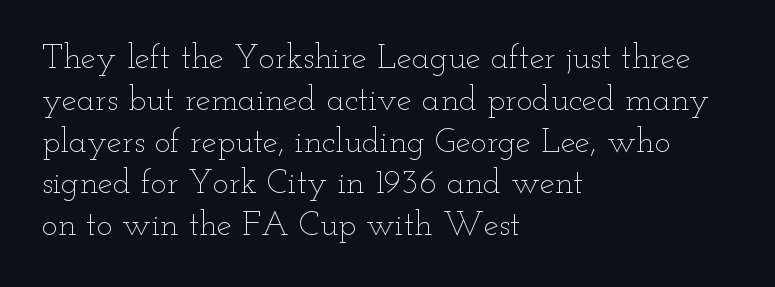
Default kerning and tracking; the words read as compact shapes. Unlike italic type, these characters show no tilt at all. Bold? No — there's no thickening of the strokes. Honestly, there is no underline to notice here at all.
